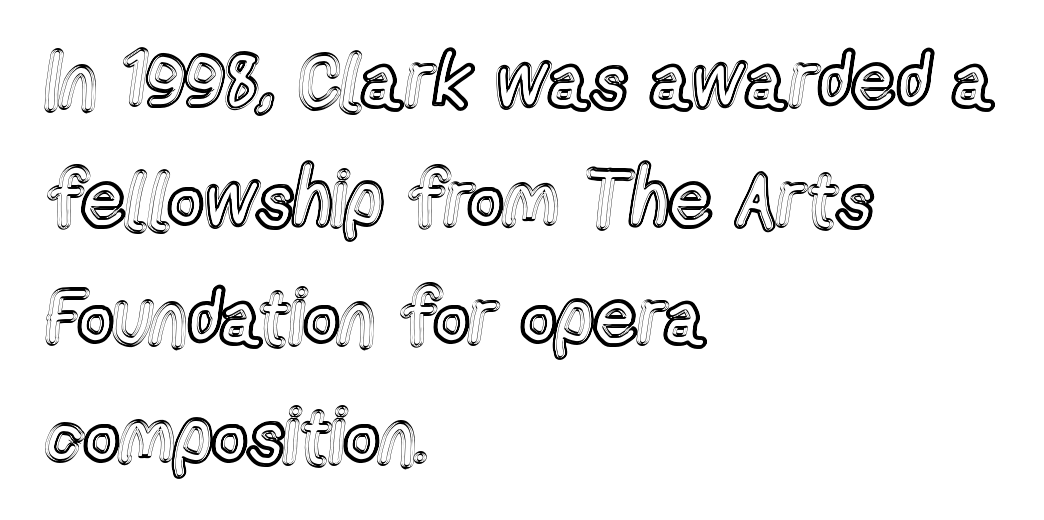
The image shows 77 px condensed type; set left-aligned, normal line spacing (1.54x), normal letter spacing, not underlined; a medium x-height.
